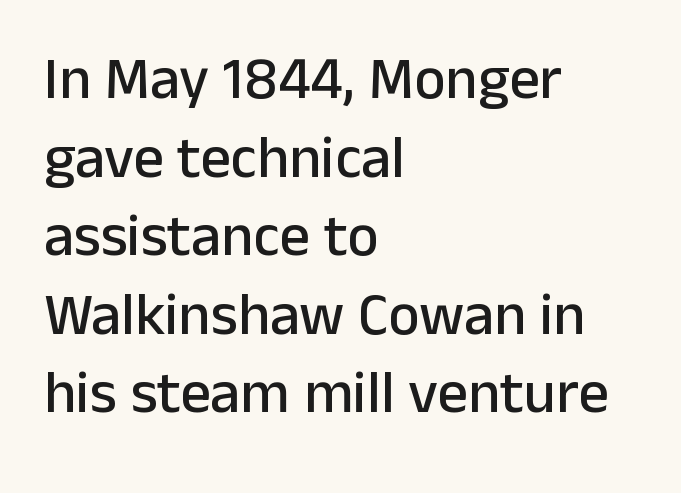
Q: Is the text italic (slanted)? A: No, it is upright.
Q: Is the typeface a serif or a sans-serif typeface? A: Sans-serif.
Q: Is the text underlined? A: No.
Q: How is the paragraph aligned? A: Left-aligned.
Q: Is the spacing between letters normal or unusually wide? A: Normal.
Q: Is the spacing between lines tight, normal or loose? A: Normal.
Q: Width (condensed, normal, or wide)? A: Normal.
Q: Stroke contrast? A: Low.
Q: x-height? A: Medium.
Q: Monospaced? A: No.
